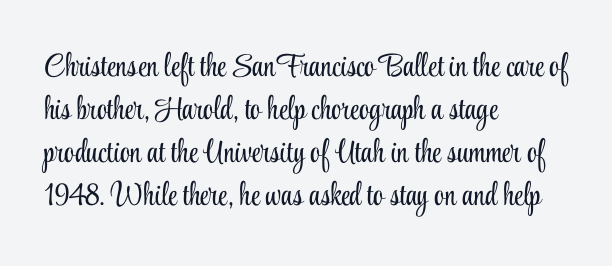
{"serif": "yes", "bold": "no", "weight": "light", "width": "condensed", "stroke_contrast": "low", "x_height": "small", "monospaced": "no", "underline": "no", "align": "left", "line_spacing": "normal", "line_spacing_ratio": 1.34, "letter_spacing": "normal", "letter_spacing_em": 0.0, "glyph_px": 32}
